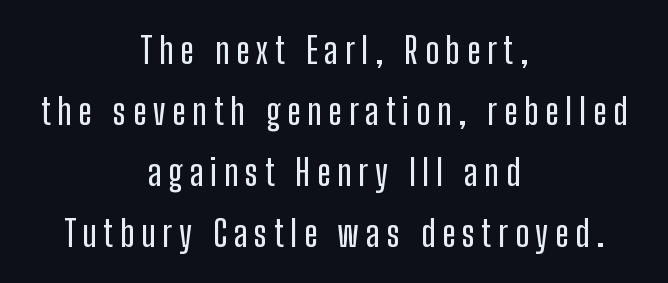
The image shows 36 px condensed sans-serif type, upright; set centered, normal line spacing (1.69x), not underlined; low stroke contrast and a medium x-height.
